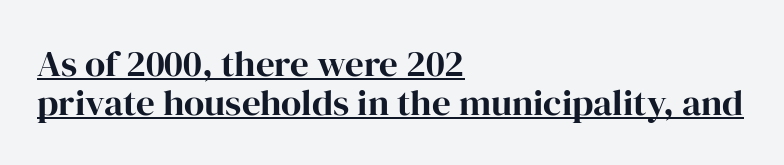
{"serif": "yes", "italic": "no", "width": "normal", "stroke_contrast": "high", "x_height": "medium", "monospaced": "no", "underline": "yes", "align": "left", "line_spacing": "tight", "line_spacing_ratio": 1.05, "letter_spacing": "normal", "letter_spacing_em": 0.0, "glyph_px": 37}
